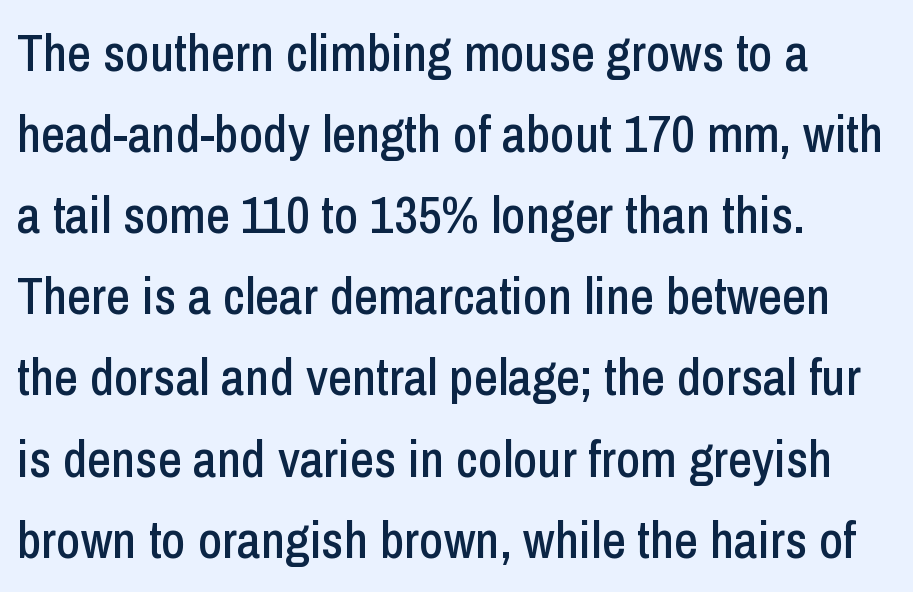
The image shows 52 px condensed sans-serif type, upright; set left-aligned, normal line spacing (1.56x), normal letter spacing, not underlined; low stroke contrast and a medium x-height.
